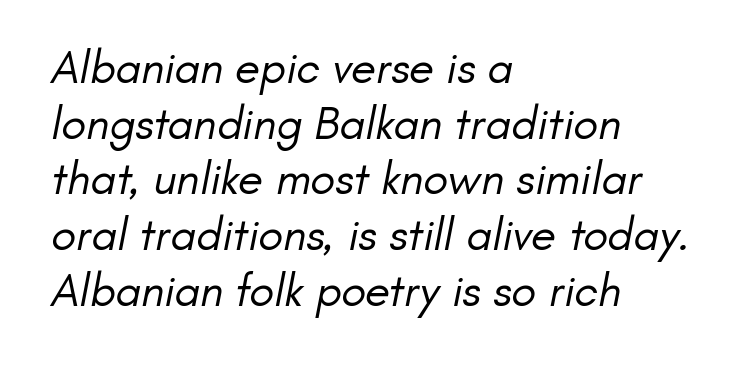
Q: Is the text bold? A: No.
Q: Is the typeface a serif or a sans-serif typeface? A: Sans-serif.
Q: Is the text underlined? A: No.
Q: How is the paragraph aligned? A: Left-aligned.
Q: Is the spacing between letters normal or unusually wide? A: Normal.
Q: Width (condensed, normal, or wide)? A: Normal.
Q: Stroke contrast? A: Low.
Q: x-height? A: Small.
Q: Monospaced? A: No.
